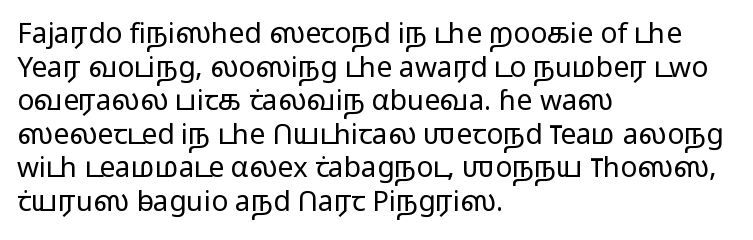
Q: Is the text bold? A: No.
Q: Is the text italic (slanted)? A: No, it is upright.
Q: Is the typeface a serif or a sans-serif typeface? A: Sans-serif.
Q: Is the text underlined? A: No.
Q: How is the paragraph aligned? A: Left-aligned.
Q: Is the spacing between letters normal or unusually wide? A: Normal.
Q: Width (condensed, normal, or wide)? A: Wide.
Q: Stroke contrast? A: Low.
Q: x-height? A: Medium.
Q: Monospaced? A: No.
